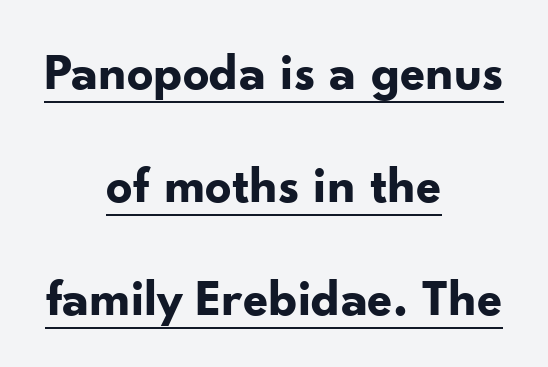
{"serif": "no", "italic": "no", "bold": "yes", "weight": "bold", "width": "normal", "stroke_contrast": "low", "x_height": "small", "monospaced": "no", "underline": "yes", "align": "center", "line_spacing": "loose", "line_spacing_ratio": 2.17, "letter_spacing": "normal", "letter_spacing_em": 0.0, "glyph_px": 52}
